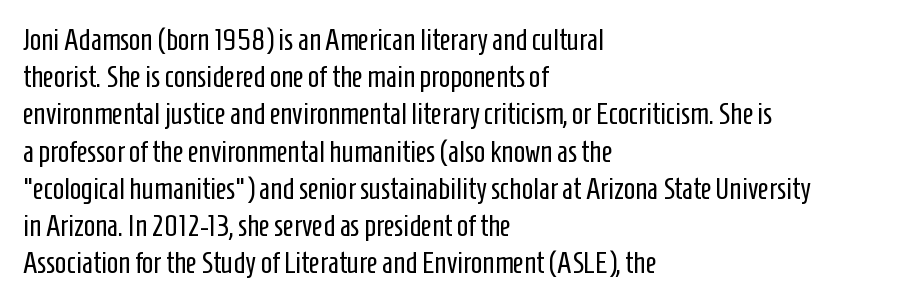
The rendering uses natural spacing where letterforms have individual widths. The typesetter chose a ragged-right arrangement here. Posture: straight, roman, zero tilt. Tracking here is standard; glyphs follow each other at the usual distance. The text was rendered using a sans face with plain stroke endings. Clear beneath every line of the passage.
